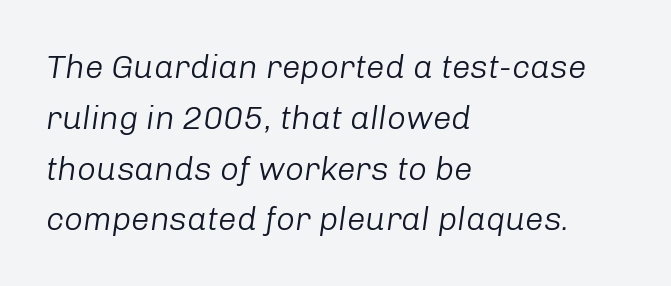
{"italic": "yes", "lean": "right", "slant_degrees": 8, "bold": "no", "weight": "light", "width": "normal", "stroke_contrast": "low", "x_height": "medium", "monospaced": "no", "underline": "no", "align": "left", "line_spacing": "normal", "line_spacing_ratio": 1.54, "letter_spacing": "normal", "letter_spacing_em": 0.0, "glyph_px": 33}
